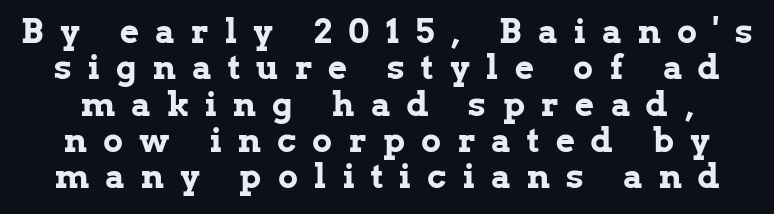
Serif or sans? Serif — the stroke terminals have little feet. Every stem runs plumb, perpendicular to the baseline. A clean baseline with only descenders dipping below it. Note the varied advance widths — an 'i' is clearly narrower than an 'm'. One glance says dense: line gaps are narrower than usual.
